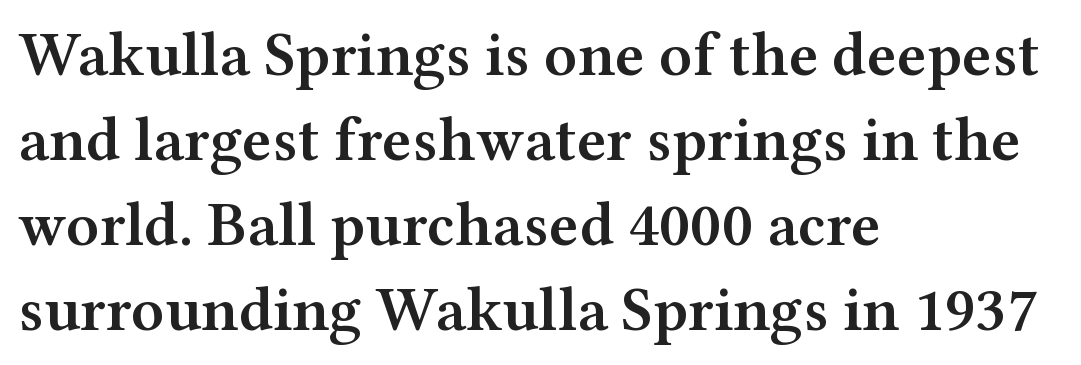
Character widths vary here, with narrow letters taking less room than wide ones. Nope, not italic — everything's standing straight. The designer went with a serif here, giving each stem small feet. The compositor pushed each line to the left boundary. The line-height multiplier appears to be the usual default. Letter spacing: default.
